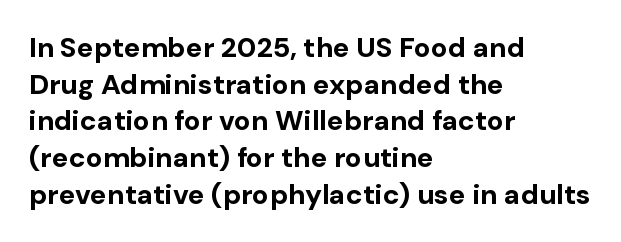
The image shows 28 px bold sans-serif type, upright; set left-aligned, normal line spacing (1.31x), normal letter spacing, not underlined; low stroke contrast and a medium x-height.
